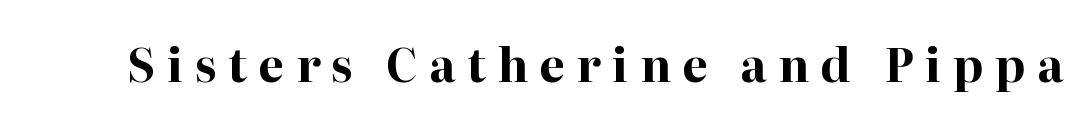
Regarding serifs, this sample has them. In terms of weight, the rendering is a true, heavy bold. Varying glyph widths throughout — classic text-font behaviour. Ascenders rise straight up at ninety degrees. The gap between lines stays unmarked.
